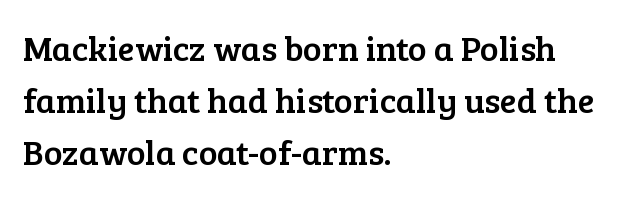
Q: Is the text italic (slanted)? A: No, it is upright.
Q: Is the typeface a serif or a sans-serif typeface? A: Serif.
Q: Is the text underlined? A: No.
Q: How is the paragraph aligned? A: Left-aligned.
Q: Is the spacing between letters normal or unusually wide? A: Normal.
Q: Is the spacing between lines tight, normal or loose? A: Normal.
Q: Width (condensed, normal, or wide)? A: Normal.
Q: Stroke contrast? A: Low.
Q: x-height? A: Medium.
Q: Monospaced? A: No.
